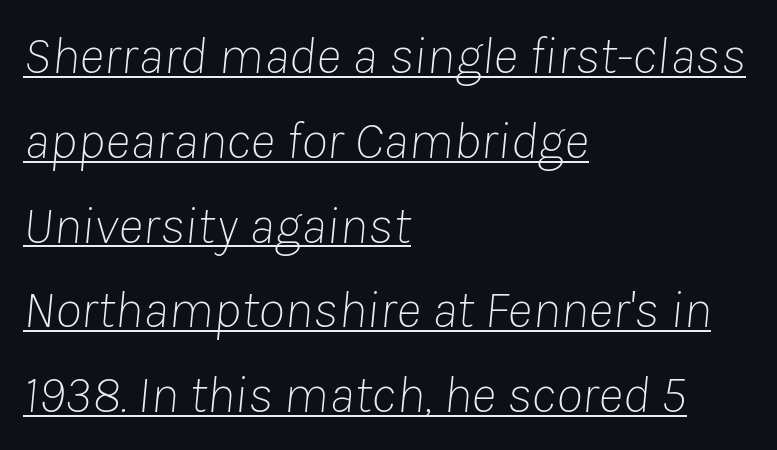
Q: Is the text bold? A: No.
Q: Is the text italic (slanted)? A: Yes, it leans right by about 8 degrees.
Q: Is the text underlined? A: Yes.
Q: How is the paragraph aligned? A: Left-aligned.
Q: Is the spacing between letters normal or unusually wide? A: Normal.
Q: Is the spacing between lines tight, normal or loose? A: Normal.
Q: Width (condensed, normal, or wide)? A: Normal.
Q: Stroke contrast? A: Low.
Q: x-height? A: Medium.
Q: Monospaced? A: No.
